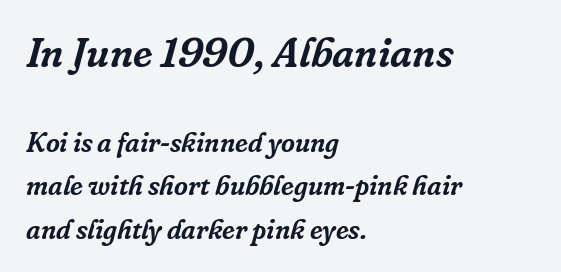
The image shows 41 px serif type, italic (leaning right); set left-aligned, normal line spacing (1.61x), normal letter spacing, not underlined; the first (top) block is 1.52x larger; low stroke contrast and a medium x-height.
